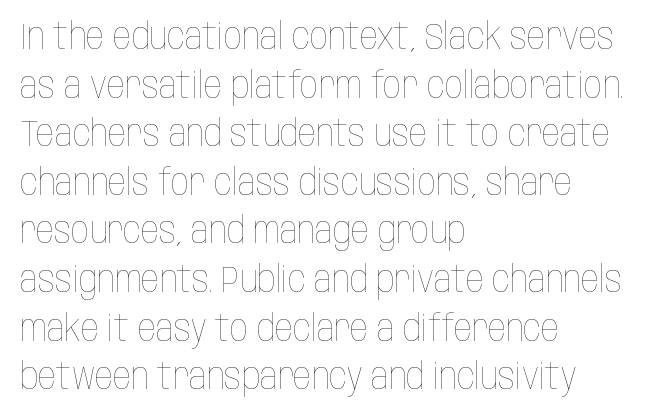
{"italic": "no", "bold": "no", "weight": "thin", "width": "condensed", "stroke_contrast": "low", "x_height": "large", "monospaced": "no", "underline": "no", "align": "left", "line_spacing": "normal", "line_spacing_ratio": 1.35, "letter_spacing": "normal", "letter_spacing_em": 0.0, "glyph_px": 36}
